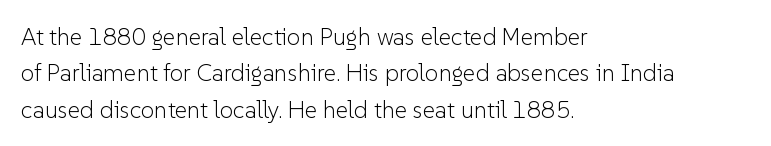
The foot of each line stays bare and open. These lines stack with their left ends in a neat column. Italic: no, the glyphs are upright roman. These lines sit exactly where default settings would place them.
